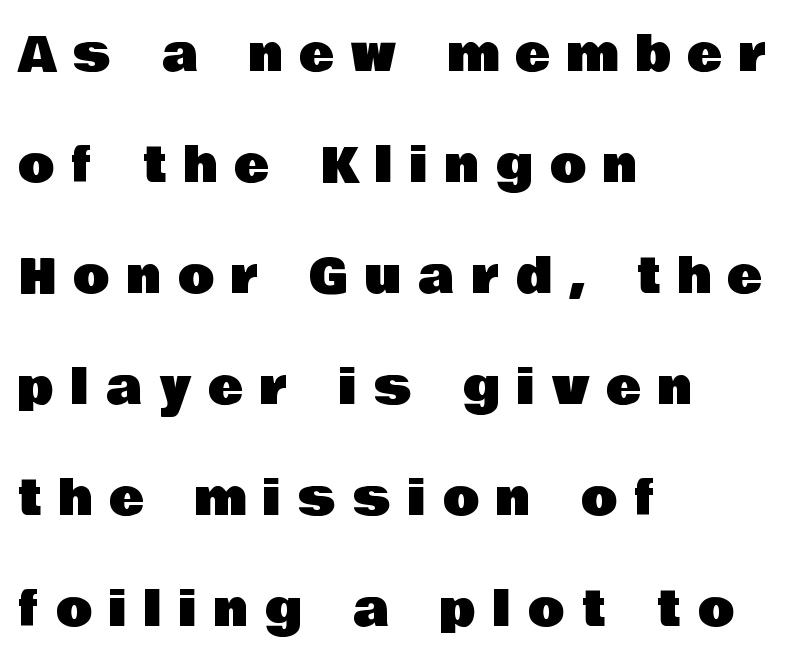
Q: Is the text italic (slanted)? A: No, it is upright.
Q: Is the typeface a serif or a sans-serif typeface? A: Sans-serif.
Q: Is the text underlined? A: No.
Q: How is the paragraph aligned? A: Left-aligned.
Q: Is the spacing between letters normal or unusually wide? A: Unusually wide.
Q: Is the spacing between lines tight, normal or loose? A: Loose.
Q: Width (condensed, normal, or wide)? A: Normal.
Q: Stroke contrast? A: Low.
Q: x-height? A: Large.
Q: Monospaced? A: No.
